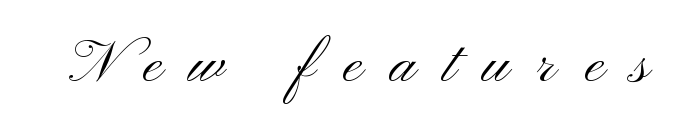
{"serif": "no", "bold": "no", "weight": "light", "width": "wide", "stroke_contrast": "medium", "x_height": "small", "monospaced": "no", "underline": "no", "letter_spacing": "wide", "letter_spacing_em": 0.47, "glyph_px": 59}
